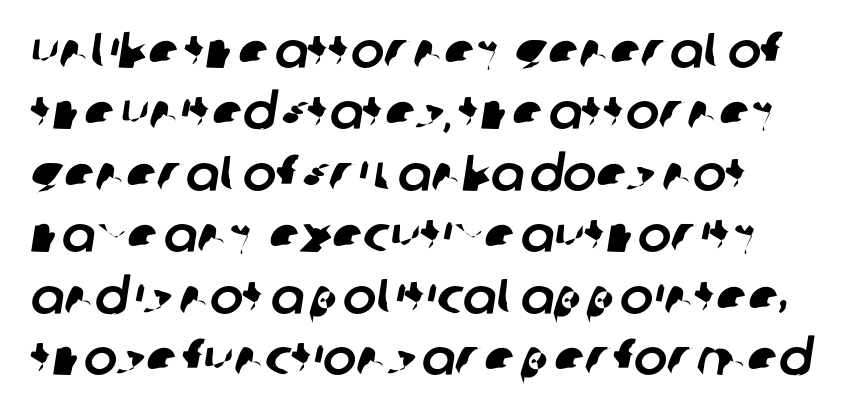
Proportional: the letters do not fall into vertical columns. What kind of face is this? One without serifs — a sans. How are the letters spaced? Ordinarily, with no added tracking. Every row of glyphs begins at an identical x-position on the left.
